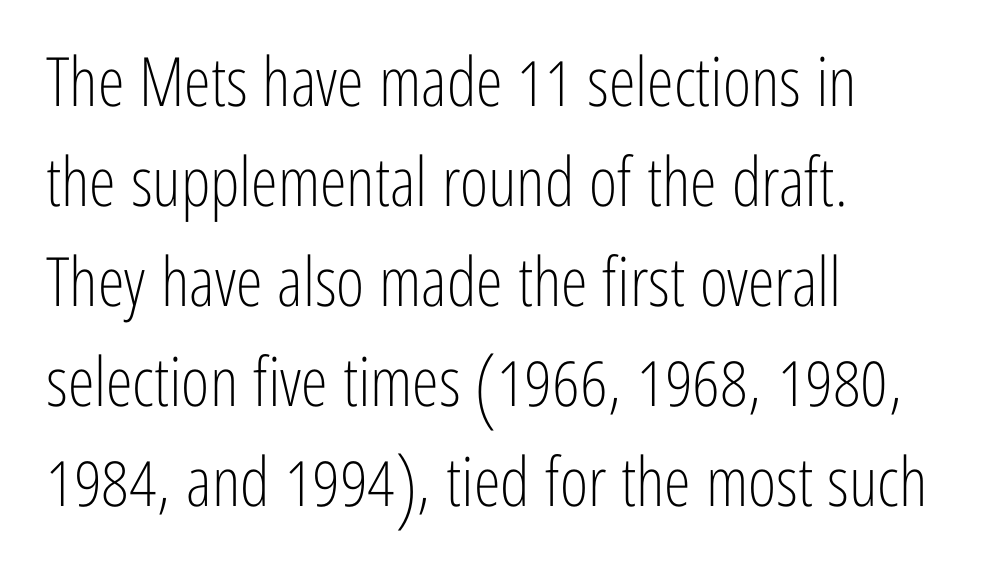
The image shows 68 px light, condensed sans-serif type, upright; set left-aligned, normal line spacing (1.47x), normal letter spacing, not underlined; low stroke contrast and a medium x-height.
